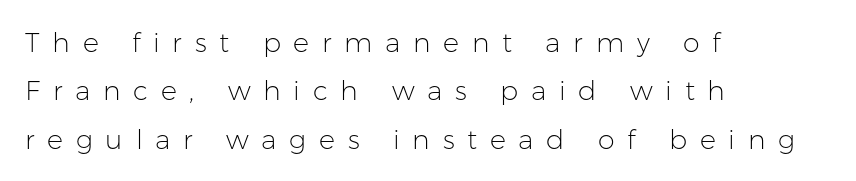
Q: Is the text bold? A: No.
Q: Is the text italic (slanted)? A: No, it is upright.
Q: Is the text underlined? A: No.
Q: How is the paragraph aligned? A: Left-aligned.
Q: Is the spacing between letters normal or unusually wide? A: Unusually wide.
